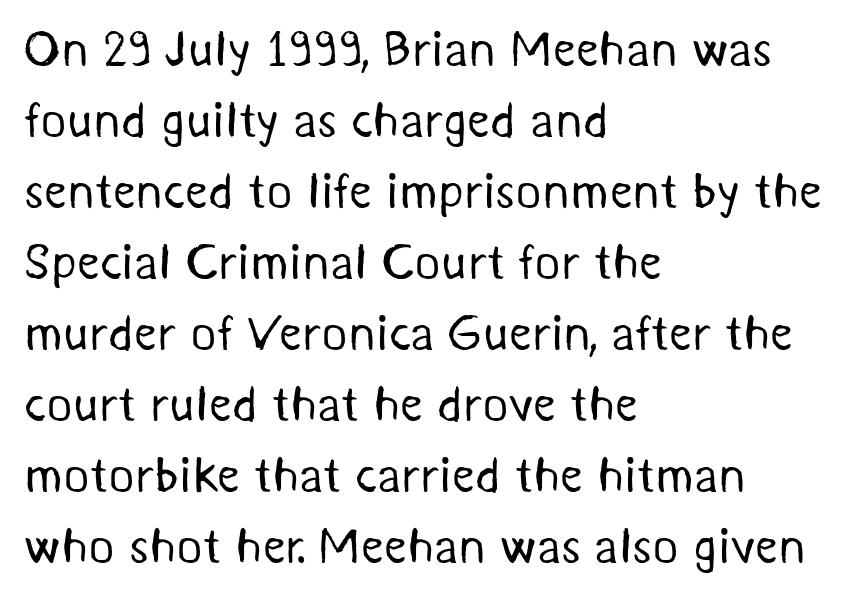
{"serif": "no", "bold": "no", "weight": "regular", "width": "normal", "stroke_contrast": "medium", "x_height": "medium", "monospaced": "no", "underline": "no", "align": "left", "line_spacing": "normal", "line_spacing_ratio": 1.42, "letter_spacing": "normal", "letter_spacing_em": 0.0, "glyph_px": 50}
